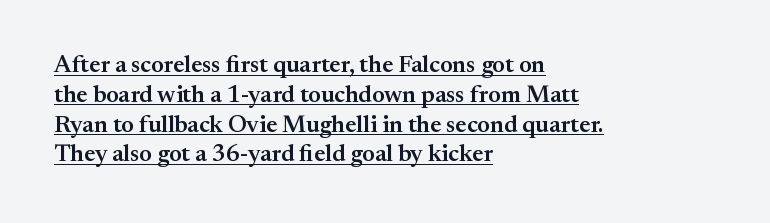
{"italic": "no", "bold": "semi", "underline": "yes", "align": "left", "line_spacing_ratio": 1.24, "letter_spacing": "normal", "letter_spacing_em": 0.0, "glyph_px": 24}
